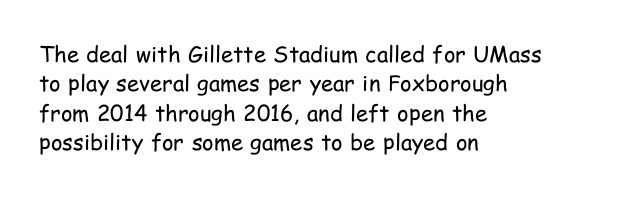
The image shows 22 px text type, upright; set left-aligned, normal line spacing (1.33x), normal letter spacing, not underlined.
